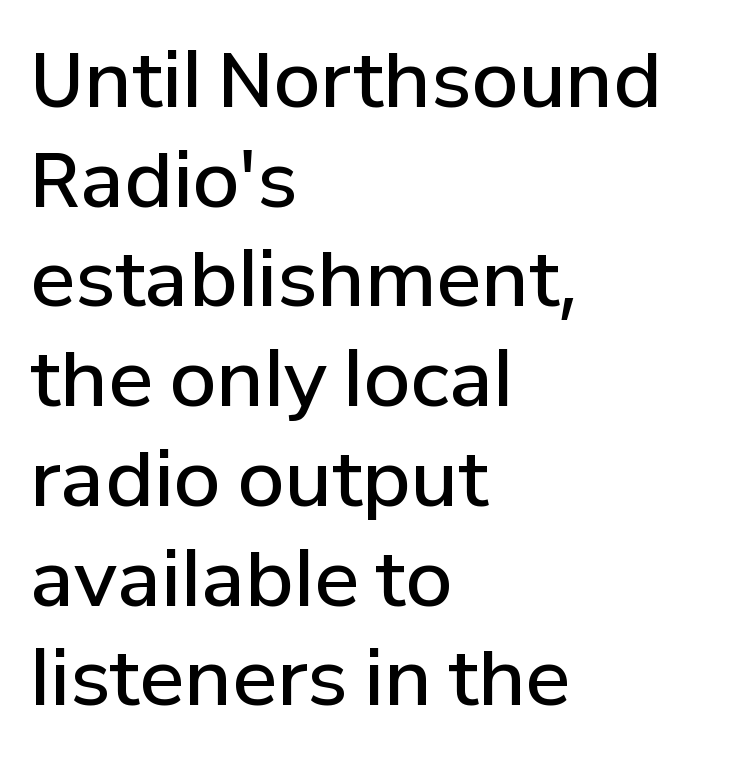
The image shows 75 px semibold sans-serif type, upright; set left-aligned, normal line spacing (1.33x), normal letter spacing, not underlined; low stroke contrast and a medium x-height.
